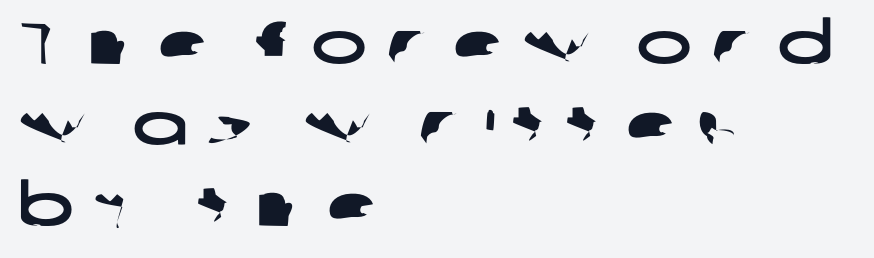
These lines are rendered in a variable-pitch font. The ragged edge is on the right, which tells us the setting is flush left. Regarding serifs, this sample does without them. Between one letter and the next there's a generous, obvious gap. Quick note: underline off. This block has exactly the height ordinary leading produces.
